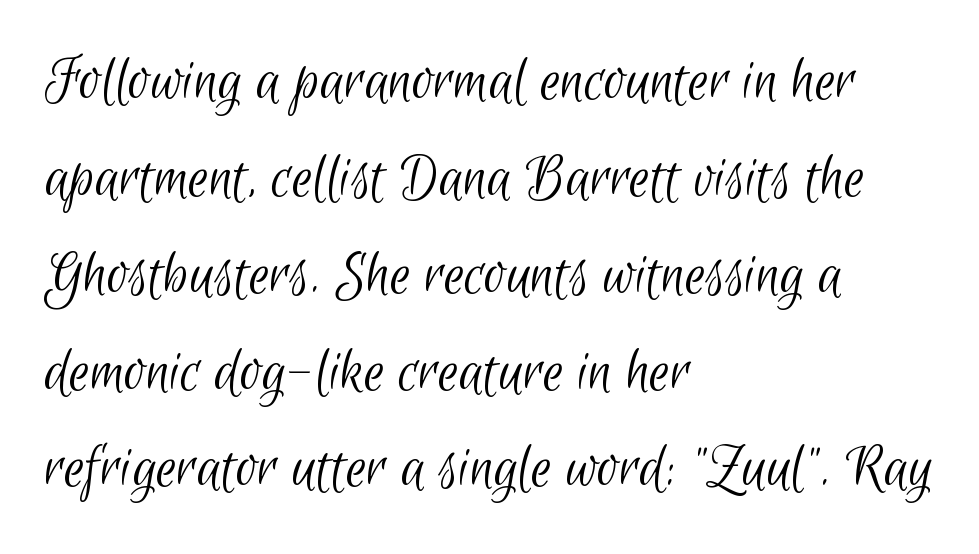
The image shows 65 px light, condensed sans-serif type; set left-aligned, normal line spacing (1.49x), normal letter spacing, not underlined; low stroke contrast and a small x-height.
